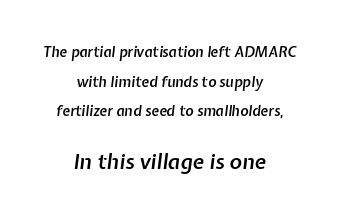
{"italic": "yes", "lean": "right", "slant_degrees": 7, "bold": "semi", "underline": "no", "align": "center", "line_spacing": "loose", "line_spacing_ratio": 2.11, "letter_spacing": "normal", "letter_spacing_em": 0.0, "larger_block": "second", "size_ratio": 1.5, "glyph_px": 21}
